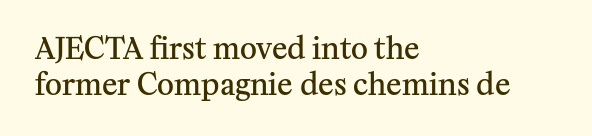
Every stem runs plumb, perpendicular to the baseline. Varying glyph widths throughout — classic text-font behaviour. A fair bit of extra ink — the face is semibold, not bold. The passage is arranged the way most books set body copy — flush left. Check under the words: just untouched page. The rendering shows small feet on the letterforms — a serif design.
